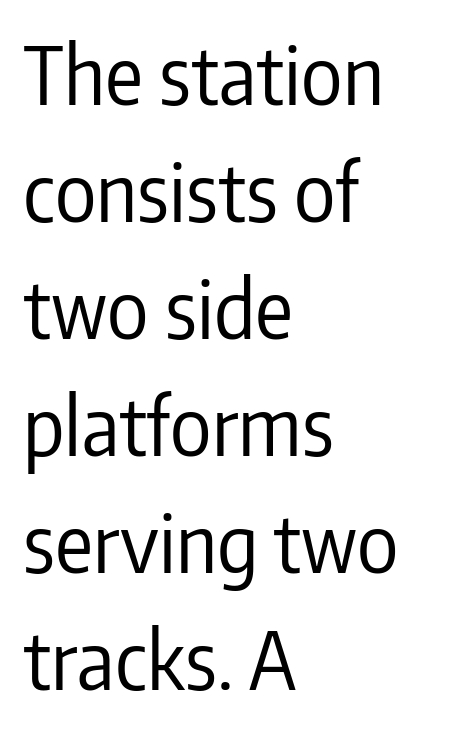
Q: Is the text bold? A: No.
Q: Is the text italic (slanted)? A: No, it is upright.
Q: Is the typeface a serif or a sans-serif typeface? A: Sans-serif.
Q: Is the text underlined? A: No.
Q: How is the paragraph aligned? A: Left-aligned.
Q: Is the spacing between letters normal or unusually wide? A: Normal.
Q: Is the spacing between lines tight, normal or loose? A: Normal.
Q: Width (condensed, normal, or wide)? A: Condensed.
Q: Stroke contrast? A: Low.
Q: x-height? A: Medium.
Q: Monospaced? A: No.
